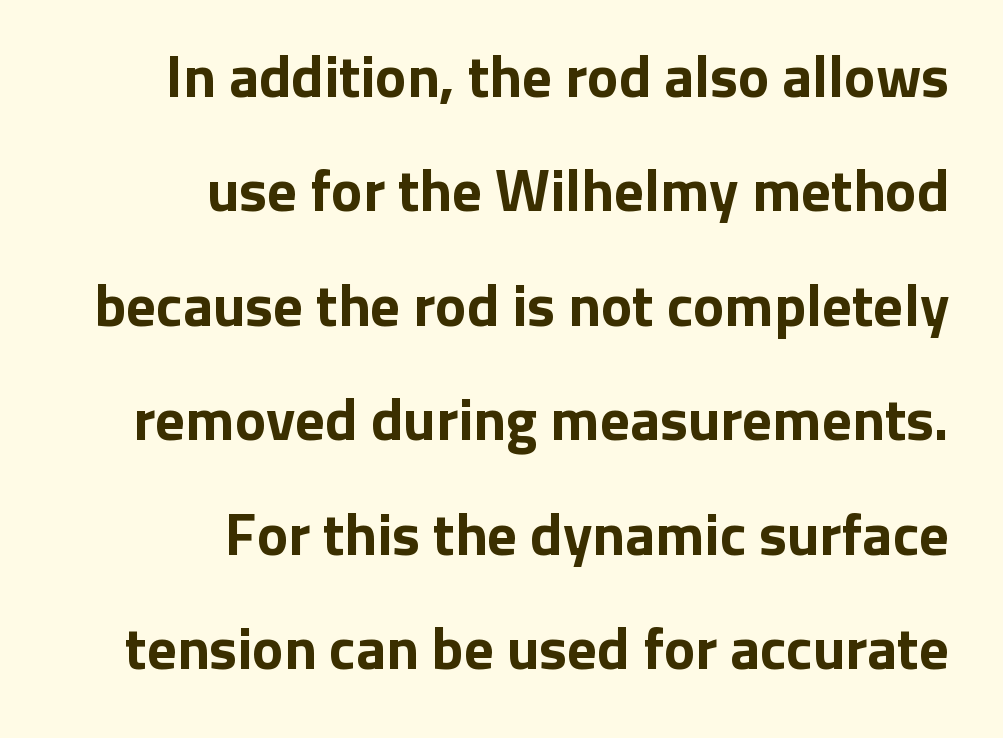
{"serif": "no", "italic": "no", "bold": "yes", "weight": "bold", "width": "normal", "stroke_contrast": "low", "x_height": "medium", "monospaced": "no", "underline": "no", "align": "right", "line_spacing": "loose", "line_spacing_ratio": 1.94, "letter_spacing": "normal", "letter_spacing_em": 0.0, "glyph_px": 59}
